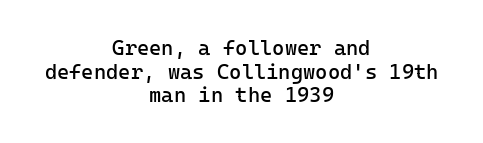
Each word holds together tightly as a unit, with standard inter-letter gaps. The gap between lines stays unmarked. These lines stack symmetrically, like a column narrowing and widening about its center. No chunkiness to these letters — they're not bold. Tightly led — the rows are bunched. The axis of the letterforms is exactly vertical.
